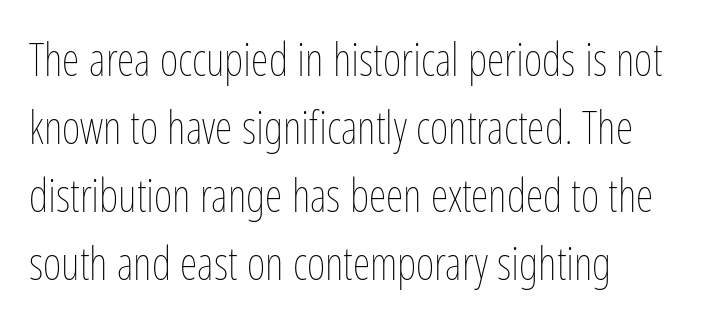
Q: Is the text bold? A: No.
Q: Is the text italic (slanted)? A: No, it is upright.
Q: Is the text underlined? A: No.
Q: Is the spacing between letters normal or unusually wide? A: Normal.
Q: Is the spacing between lines tight, normal or loose? A: Normal.
Q: Width (condensed, normal, or wide)? A: Condensed.
Q: Stroke contrast? A: Low.
Q: x-height? A: Medium.
Q: Monospaced? A: No.
